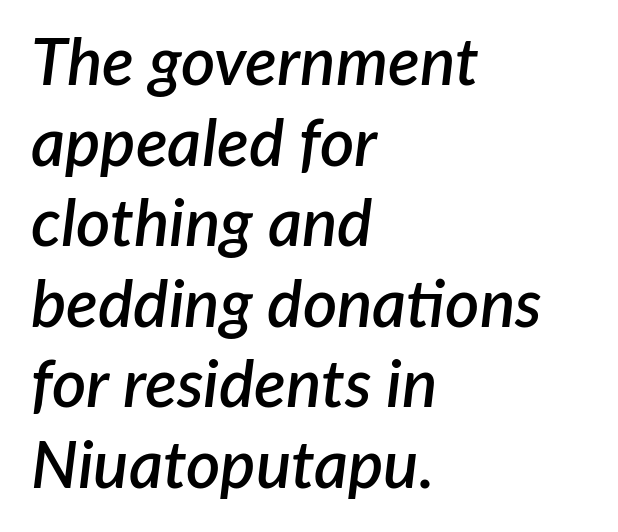
{"italic": "yes", "lean": "right", "slant_degrees": 7, "bold": "semi", "weight": "semibold", "width": "normal", "stroke_contrast": "low", "x_height": "medium", "monospaced": "no", "underline": "no", "align": "left", "line_spacing_ratio": 1.22, "letter_spacing": "normal", "letter_spacing_em": 0.0, "glyph_px": 66}
